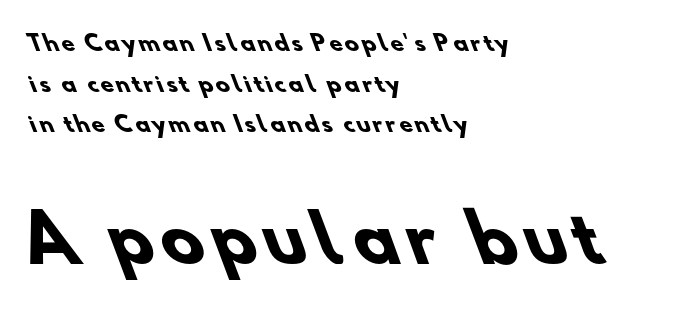
Q: Is the text bold? A: Yes.
Q: Is the typeface a serif or a sans-serif typeface? A: Sans-serif.
Q: Is the text underlined? A: No.
Q: How is the paragraph aligned? A: Left-aligned.
Q: Is the spacing between lines tight, normal or loose? A: Loose.
Q: Which block of text is set in a larger size, the first (top) or the second (bottom)? A: The second (bottom) one.
Q: Width (condensed, normal, or wide)? A: Normal.
Q: Stroke contrast? A: Low.
Q: x-height? A: Small.
Q: Monospaced? A: No.
